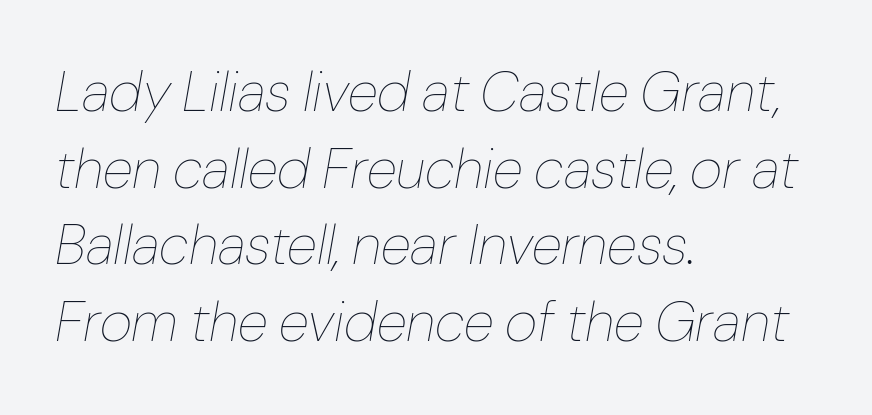
Stroke mass is kept to a normal reading level or below. The face used here is proportionally spaced, like ordinary book or web type. The passage shown leans; its letterforms are oblique. The leading is moderate, giving the passage an even texture.
